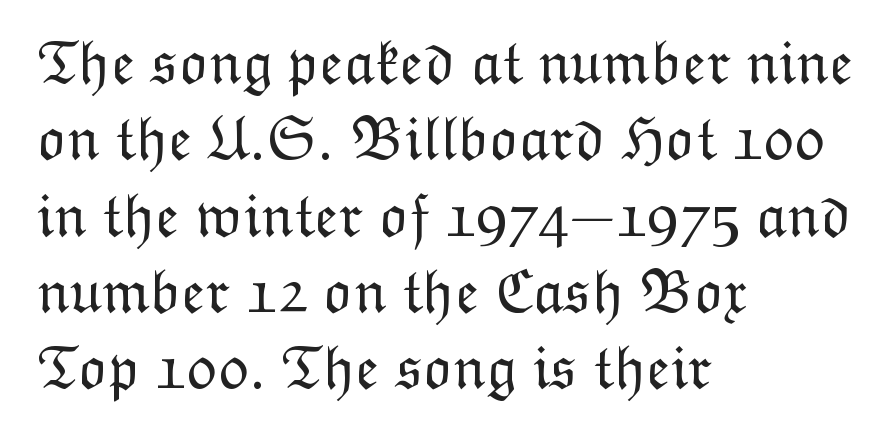
{"italic": "no", "bold": "no", "weight": "light", "width": "normal", "stroke_contrast": "low", "x_height": "medium", "monospaced": "no", "underline": "no", "align": "left", "line_spacing_ratio": 1.23, "letter_spacing": "normal", "letter_spacing_em": 0.0, "glyph_px": 62}
